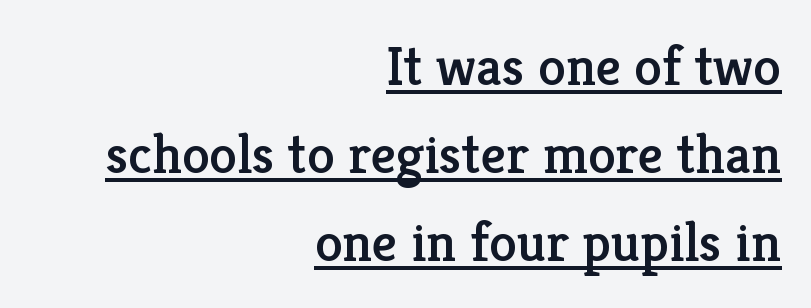
The image shows 56 px serif type, upright; set right-aligned, normal line spacing (1.57x), normal letter spacing, underlined; low stroke contrast and a medium x-height.
